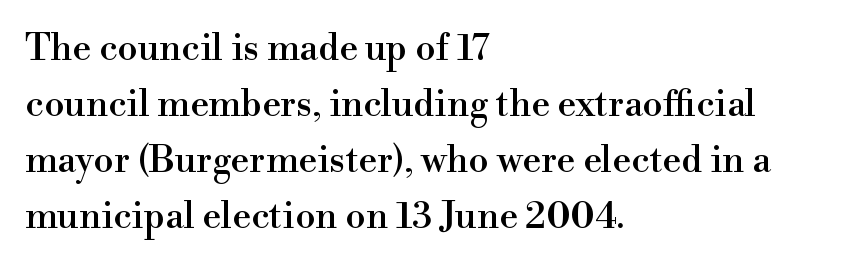
Serif or sans? Serif — the stroke terminals have little feet. Left-aligned paragraph, ragged on the right. The letters advance in unequal steps, a hallmark of proportional type. The strip under each line holds only bare page.
